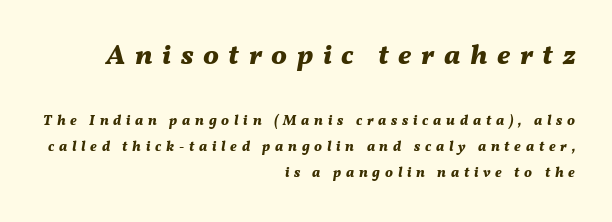
The image shows 28 px bold type, italic (leaning right); set right-aligned, line spacing 1.85x, unusually wide letter spacing (+0.34 em), not underlined; the first (top) block is 2.0x larger; medium stroke contrast and a medium x-height.
